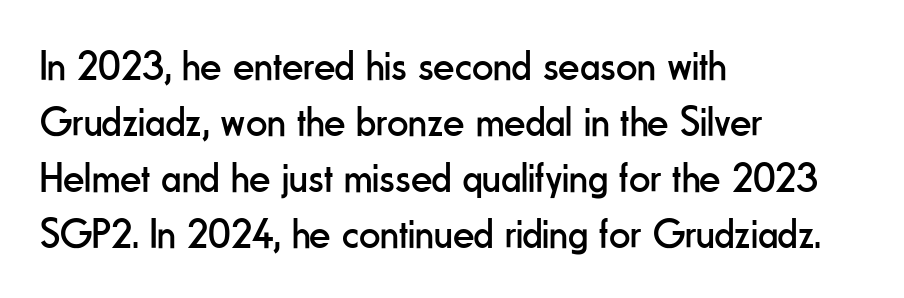
Spacing verdict: proportional, widths tailored to each character. Short and long lines alike share a common starting point at left. The glyphs are unaccompanied by any horizontal stroke below them. The designer went with a sans here, leaving each stem footless. These lines were composed using upright roman letters. Heft: none added — not bold.
